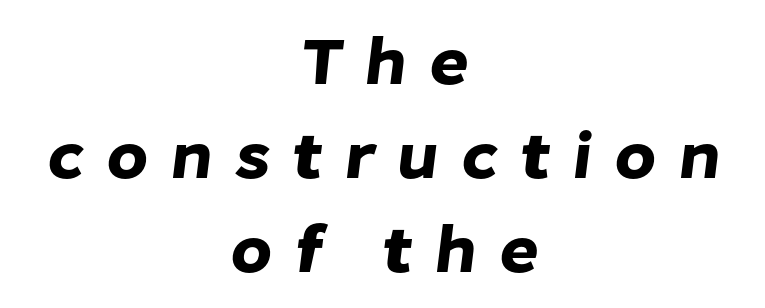
These lines are rendered in a variable-pitch font. The vertical gap from one line to the next is medium. Observe the absence of serifs on each vertical stroke in this sample. Honestly, the letter spacing is so wide it's the main thing you notice. Centered paragraph, ragged on both sides. Letters rest on an invisible, unmarked baseline.
